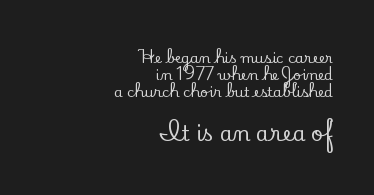
{"italic": "no", "underline": "no", "align": "right", "line_spacing_ratio": 1.23, "letter_spacing": "normal", "letter_spacing_em": 0.0, "larger_block": "second", "size_ratio": 1.5, "glyph_px": 21}
